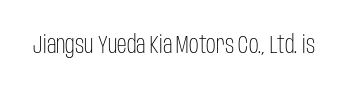
The image shows 24 px text type, upright; set normal letter spacing, not underlined.
